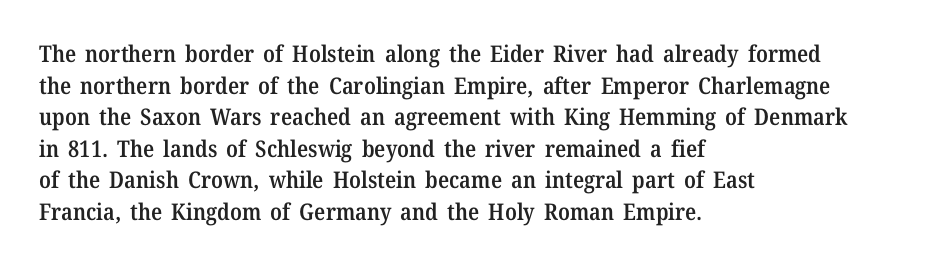
{"italic": "no", "bold": "semi", "underline": "no", "align": "left", "line_spacing": "normal", "line_spacing_ratio": 1.37, "letter_spacing": "normal", "letter_spacing_em": 0.0, "glyph_px": 23}
